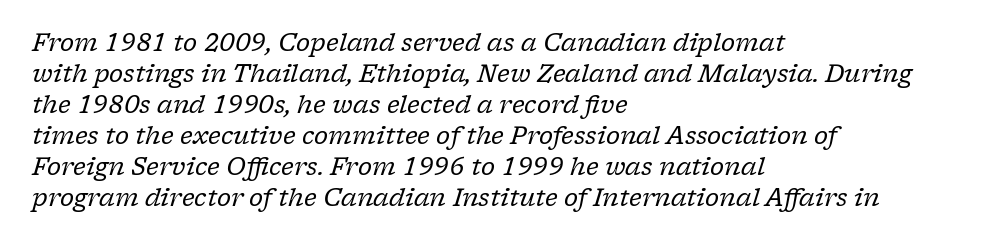
Q: Is the text bold? A: No.
Q: Is the text italic (slanted)? A: Yes, it leans right by about 17 degrees.
Q: Is the text underlined? A: No.
Q: How is the paragraph aligned? A: Left-aligned.
Q: Is the spacing between letters normal or unusually wide? A: Normal.
Q: Is the spacing between lines tight, normal or loose? A: Normal.
